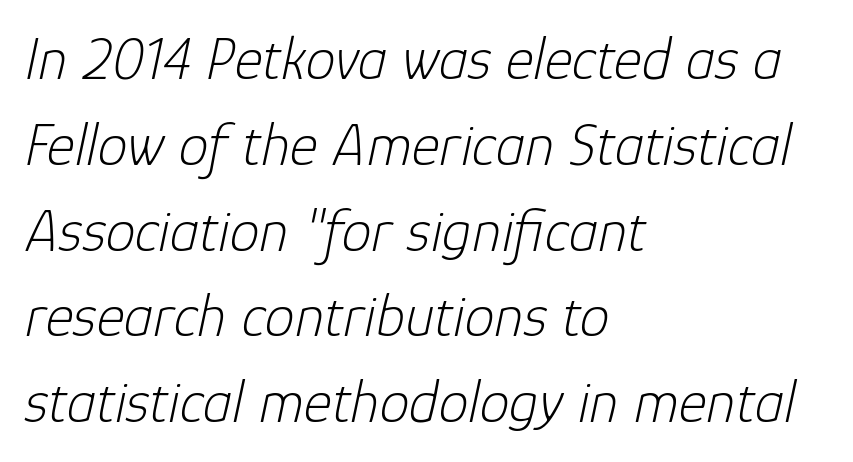
Compared with a typical body face, this is equally light or lighter still. The specimen reads as italic at a glance. Does the copy run flush right? No — it runs flush left. The rendering keeps characters at their native spacing. Here the designer chose a conventional face with non-uniform glyph widths.
